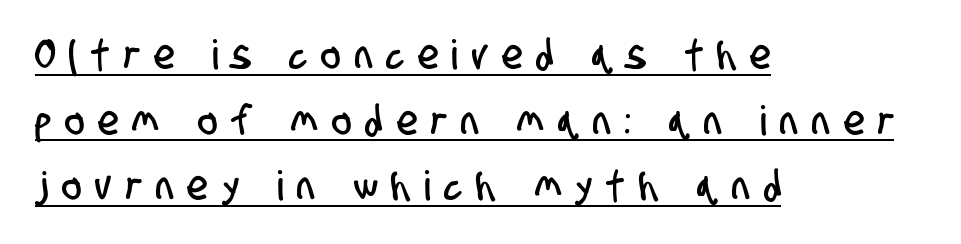
Each new line begins a customary step beneath the previous one. Letterform terminals end flat and unadorned throughout the passage. This sample has the flowing, uneven cadence of proportional lettering. This sample carries an underscore along the baseline area.
